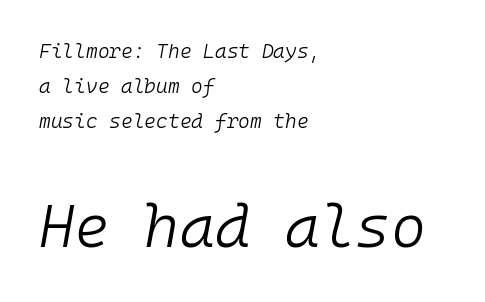
The area under the type is left untouched. On a weight scale, this lands at 450 or below. Where is the straight margin? On the left. Students, note that the glyphs here touch the page at normal intervals.
